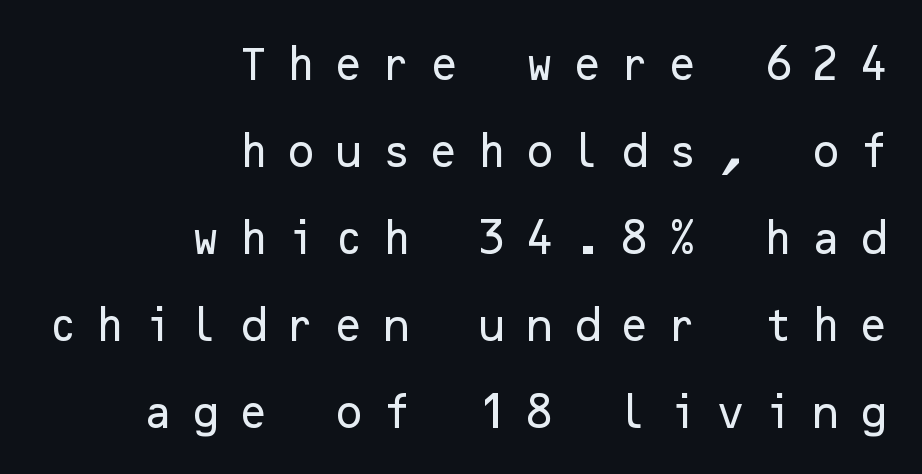
Inter-character spacing is expanded well beyond the font's built-in metrics. Does the leading feel generous? Absolutely, it's lavish. The axis of the letterforms is exactly vertical. Decoration check: the copy has no underline.
